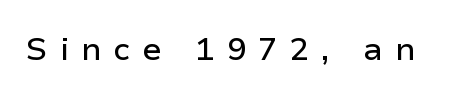
The image shows 32 px sans-serif type, upright; set unusually wide letter spacing (+0.38 em), not underlined; low stroke contrast and a medium x-height.
